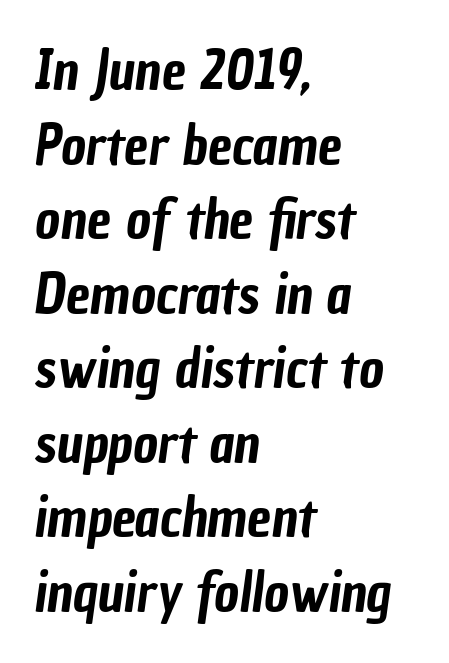
The image shows 54 px condensed sans-serif type; set left-aligned, normal line spacing (1.38x), normal letter spacing, not underlined; low stroke contrast and a medium x-height.
